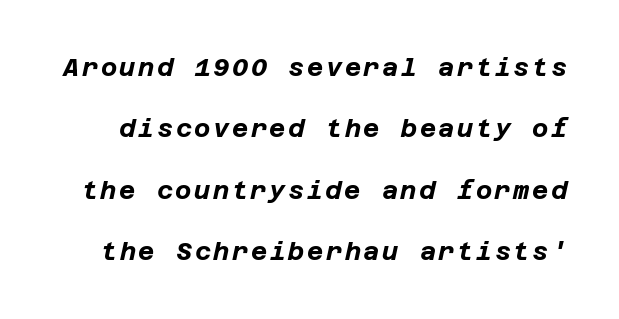
The glyphs are unaccompanied by any horizontal stroke below them. Is there much room between lines? Yes — plenty of vertical air separates them. Strong, thick strokes mark this as bold type. Designer's note — italics engaged.
